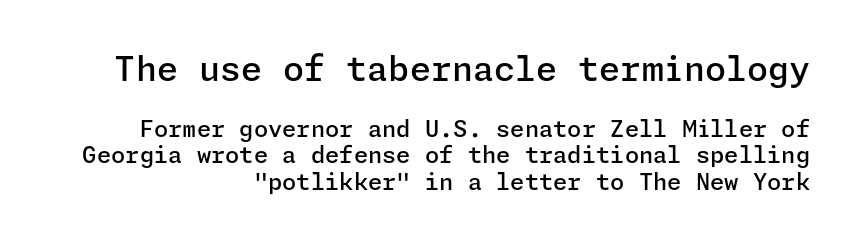
Q: Is the text bold? A: Semi-bold.
Q: Is the text italic (slanted)? A: No, it is upright.
Q: Is the typeface a serif or a sans-serif typeface? A: Sans-serif.
Q: Is the text underlined? A: No.
Q: How is the paragraph aligned? A: Right-aligned.
Q: Is the spacing between letters normal or unusually wide? A: Normal.
Q: Which block of text is set in a larger size, the first (top) or the second (bottom)? A: The first (top) one.
Q: Width (condensed, normal, or wide)? A: Normal.
Q: Stroke contrast? A: Low.
Q: x-height? A: Medium.
